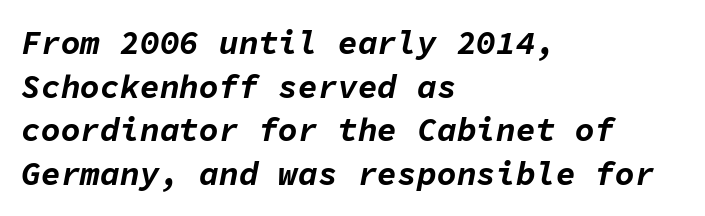
The face used here is monospaced, like something from a code editor. The type is set solid horizontally, with unmodified tracking. Rendered with sloped, italic letterforms. Leftover space on each line is placed entirely after the last word.
